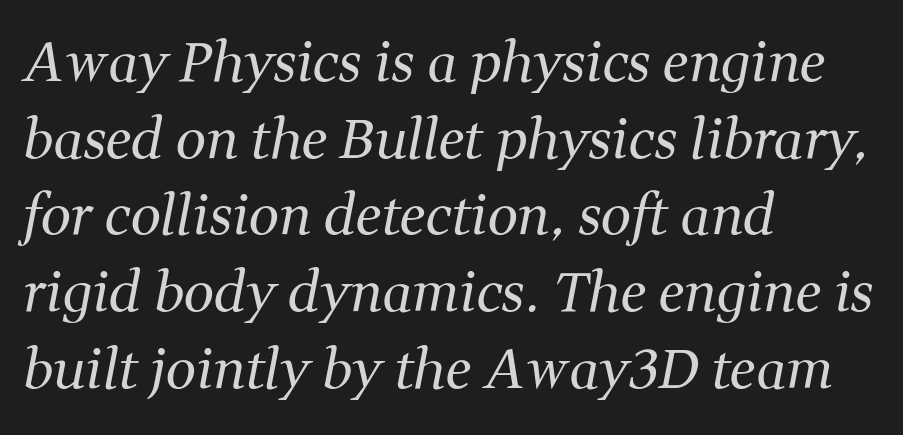
The image shows 54 px regular-weight serif type, italic (leaning right); set left-aligned, normal line spacing (1.42x), normal letter spacing, not underlined; medium stroke contrast and a medium x-height.
